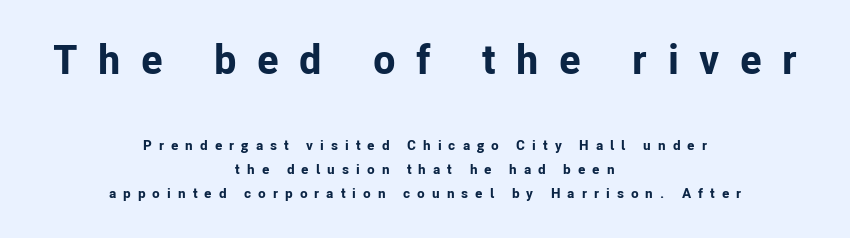
Q: Is the text bold? A: Yes.
Q: Is the text italic (slanted)? A: No, it is upright.
Q: Is the typeface a serif or a sans-serif typeface? A: Sans-serif.
Q: Is the text underlined? A: No.
Q: How is the paragraph aligned? A: Centered.
Q: Is the spacing between letters normal or unusually wide? A: Unusually wide.
Q: Is the spacing between lines tight, normal or loose? A: Normal.
Q: Which block of text is set in a larger size, the first (top) or the second (bottom)? A: The first (top) one.
Q: Width (condensed, normal, or wide)? A: Normal.
Q: Stroke contrast? A: Low.
Q: x-height? A: Medium.
Q: Monospaced? A: No.
